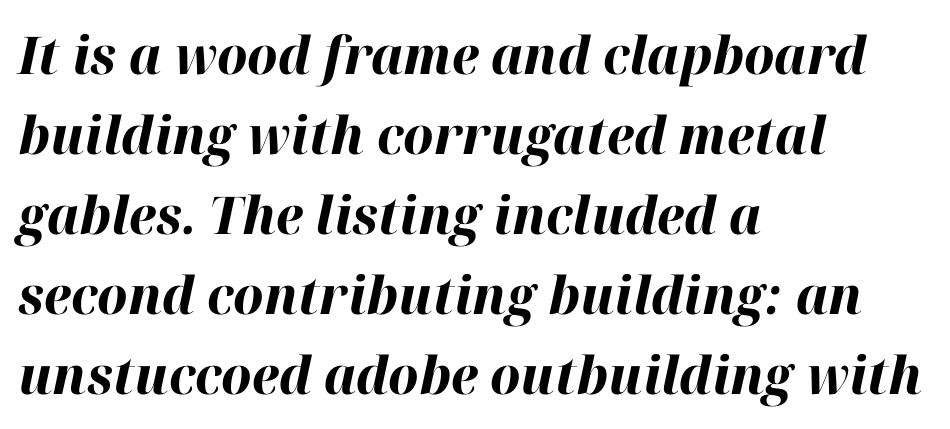
Q: Is the text bold? A: Yes.
Q: Is the text italic (slanted)? A: Yes, it leans right by about 12 degrees.
Q: Is the text underlined? A: No.
Q: How is the paragraph aligned? A: Left-aligned.
Q: Is the spacing between letters normal or unusually wide? A: Normal.
Q: Is the spacing between lines tight, normal or loose? A: Normal.
Q: Width (condensed, normal, or wide)? A: Normal.
Q: Stroke contrast? A: High.
Q: x-height? A: Medium.
Q: Monospaced? A: No.
